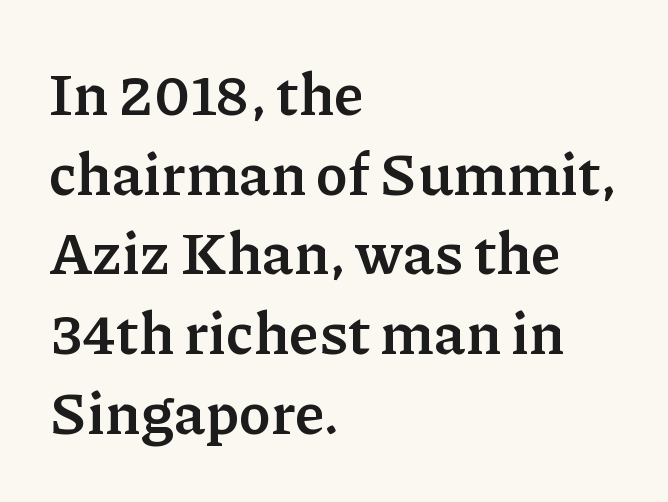
Q: Is the text bold? A: Yes.
Q: Is the text italic (slanted)? A: No, it is upright.
Q: Is the typeface a serif or a sans-serif typeface? A: Serif.
Q: Is the text underlined? A: No.
Q: How is the paragraph aligned? A: Left-aligned.
Q: Is the spacing between letters normal or unusually wide? A: Normal.
Q: Is the spacing between lines tight, normal or loose? A: Normal.
Q: Width (condensed, normal, or wide)? A: Normal.
Q: Stroke contrast? A: Low.
Q: x-height? A: Medium.
Q: Monospaced? A: No.
